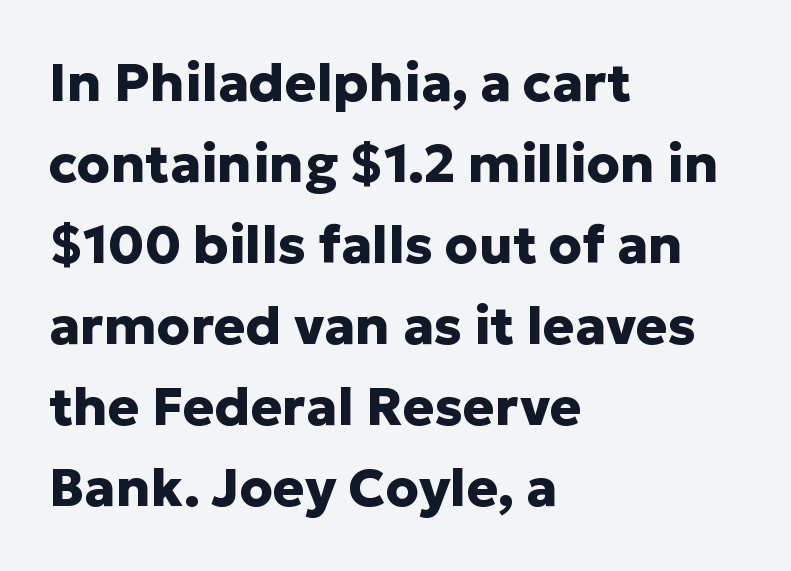
Q: Is the text bold? A: Yes.
Q: Is the text italic (slanted)? A: No, it is upright.
Q: Is the typeface a serif or a sans-serif typeface? A: Sans-serif.
Q: Is the text underlined? A: No.
Q: How is the paragraph aligned? A: Left-aligned.
Q: Is the spacing between letters normal or unusually wide? A: Normal.
Q: Is the spacing between lines tight, normal or loose? A: Normal.
Q: Width (condensed, normal, or wide)? A: Normal.
Q: Stroke contrast? A: Low.
Q: x-height? A: Medium.
Q: Monospaced? A: No.
